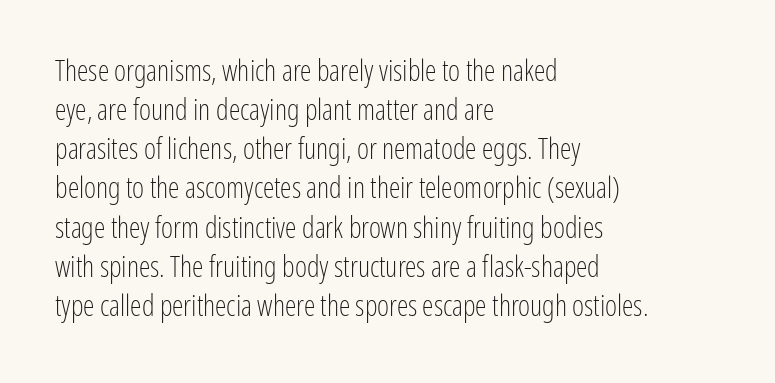
Style check: upright. Vertical stems look standard width or narrower in stroke. Descender tails drop into unmarked territory. This sample uses plain, unmodified letter spacing. The leading is moderate, giving the passage an even texture.
